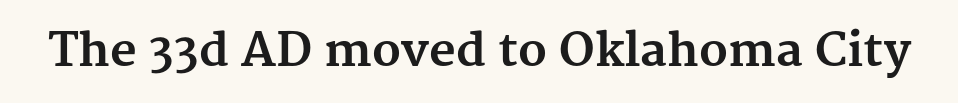
The image shows 46 px bold serif type, upright; set normal letter spacing, not underlined; medium stroke contrast and a medium x-height.
